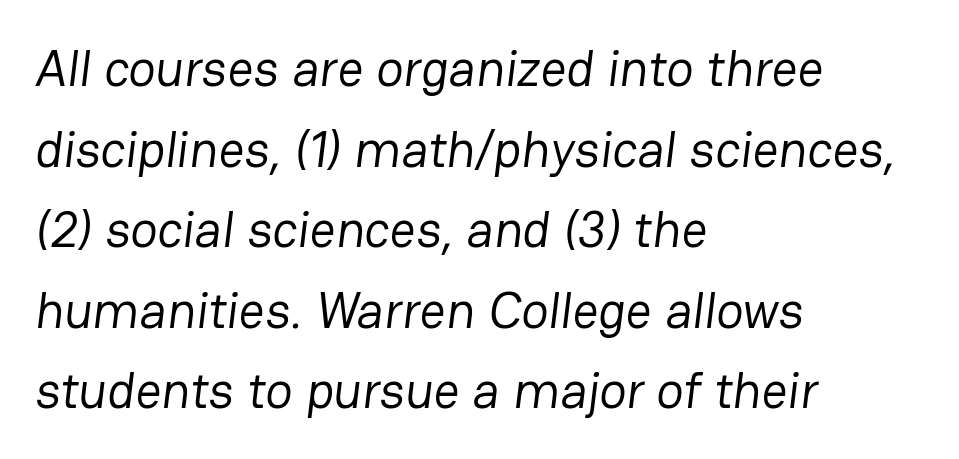
{"serif": "no", "bold": "no", "weight": "regular", "width": "normal", "stroke_contrast": "low", "x_height": "medium", "monospaced": "no", "underline": "no", "align": "left", "line_spacing": "normal", "line_spacing_ratio": 1.58, "letter_spacing": "normal", "letter_spacing_em": 0.0, "glyph_px": 51}
